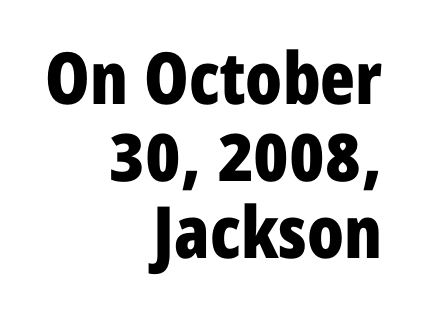
Nothing sits at the stroke ends, so this counts as sans-serif. The line texture is even and compact thanks to regular tracking. Which margin do the lines hug? The right one — the left edge is uneven. The gap between lines stays unmarked.
